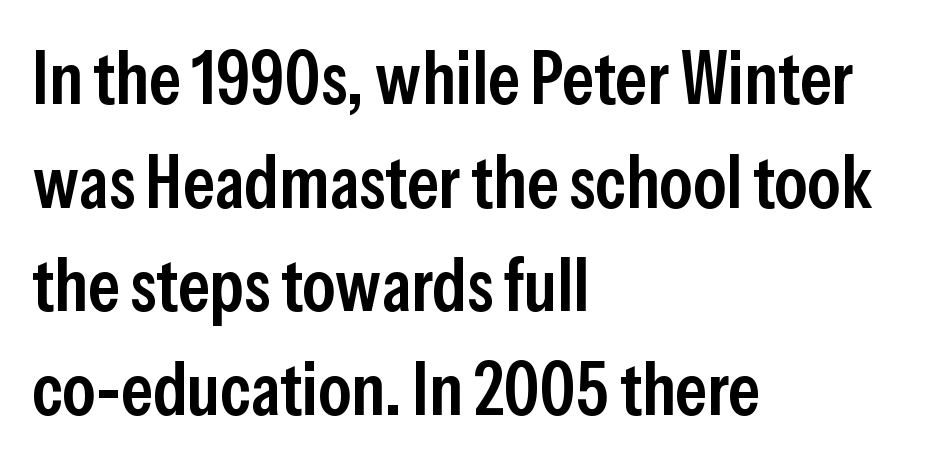
{"serif": "no", "italic": "no", "bold": "semi", "weight": "semibold", "width": "condensed", "stroke_contrast": "low", "x_height": "medium", "monospaced": "no", "underline": "no", "align": "left", "line_spacing": "normal", "line_spacing_ratio": 1.4, "letter_spacing": "normal", "letter_spacing_em": 0.0, "glyph_px": 74}
